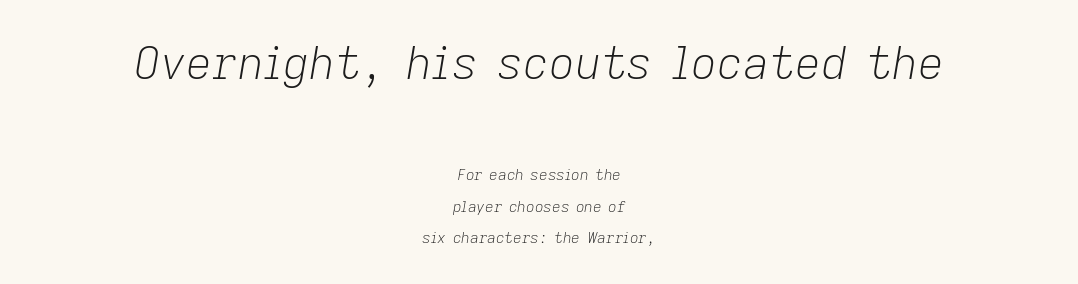
The specimen omits any rule beneath the text block's lines. The tracking reads as untouched default to a designer's eye. Is this a heavy cut? Hardly; it is regular or lighter. Note the varied advance widths — an 'i' is clearly narrower than an 'm'. The lines are spread far apart with generous leading.
